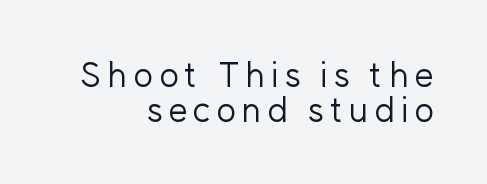
{"serif": "no", "italic": "no", "bold": "no", "weight": "regular", "width": "normal", "stroke_contrast": "low", "x_height": "medium", "monospaced": "no", "underline": "no", "align": "right", "line_spacing": "tight", "line_spacing_ratio": 1.02, "glyph_px": 34}
